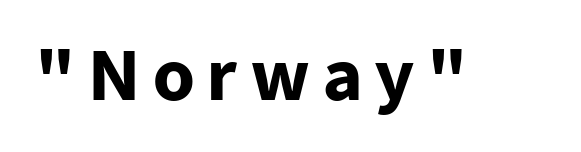
Just letters on the line, the space beneath them empty. In terms of letterform style, serifs are entirely absent. This sample has the flowing, uneven cadence of proportional lettering. Heavy-handed strokes throughout: this text is bold. Every character sits straight up, as roman type does.
